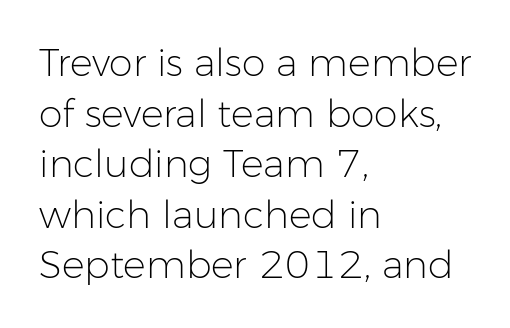
{"serif": "no", "italic": "no", "bold": "no", "weight": "light", "width": "normal", "stroke_contrast": "low", "x_height": "medium", "monospaced": "no", "underline": "no", "align": "left", "line_spacing": "normal", "line_spacing_ratio": 1.33, "letter_spacing": "normal", "letter_spacing_em": 0.0, "glyph_px": 38}
